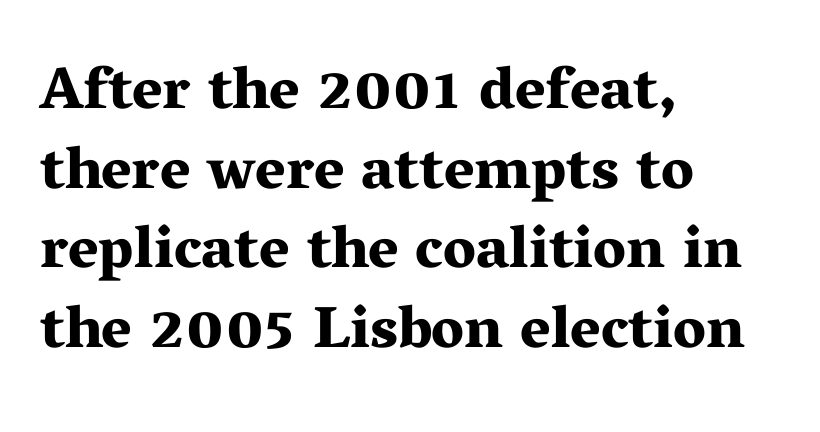
Q: Is the text bold? A: Yes.
Q: Is the text italic (slanted)? A: No, it is upright.
Q: Is the typeface a serif or a sans-serif typeface? A: Serif.
Q: Is the text underlined? A: No.
Q: How is the paragraph aligned? A: Left-aligned.
Q: Is the spacing between letters normal or unusually wide? A: Normal.
Q: Is the spacing between lines tight, normal or loose? A: Normal.
Q: Width (condensed, normal, or wide)? A: Wide.
Q: Stroke contrast? A: Medium.
Q: x-height? A: Medium.
Q: Monospaced? A: No.
